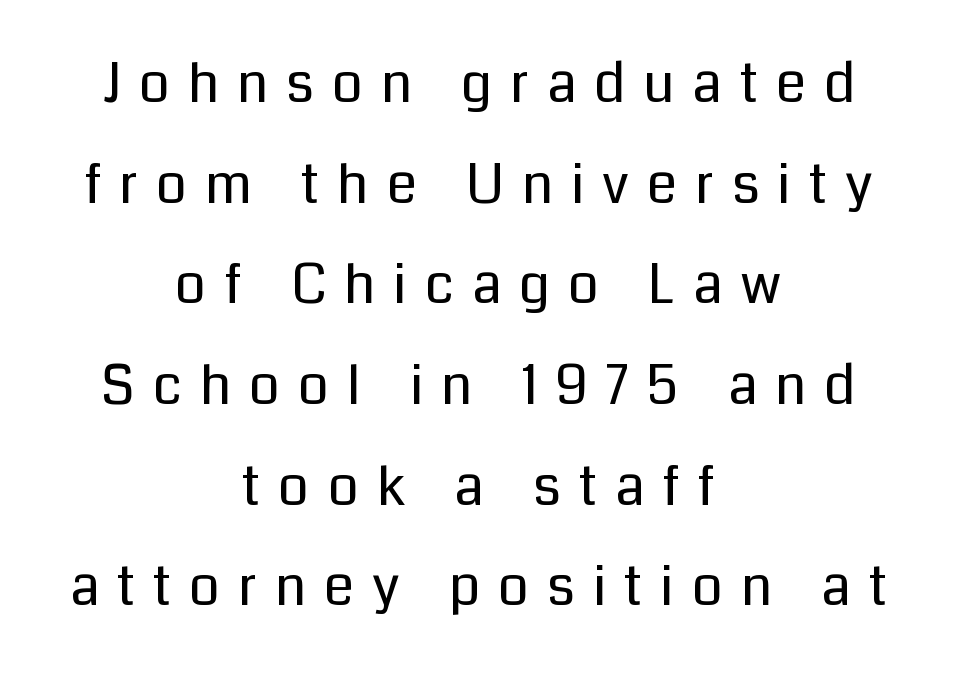
Q: Is the text bold? A: No.
Q: Is the text italic (slanted)? A: No, it is upright.
Q: Is the typeface a serif or a sans-serif typeface? A: Sans-serif.
Q: Is the text underlined? A: No.
Q: How is the paragraph aligned? A: Centered.
Q: Is the spacing between letters normal or unusually wide? A: Unusually wide.
Q: Width (condensed, normal, or wide)? A: Normal.
Q: Stroke contrast? A: Low.
Q: x-height? A: Medium.
Q: Monospaced? A: No.
